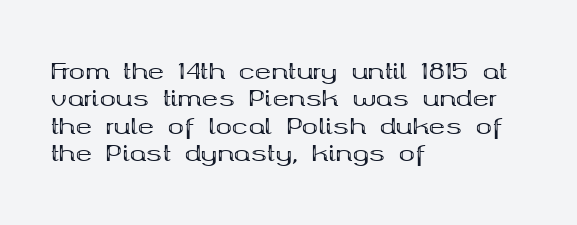
The image shows 22 px bold type, upright; set left-aligned, normal line spacing (1.25x), normal letter spacing, not underlined.
